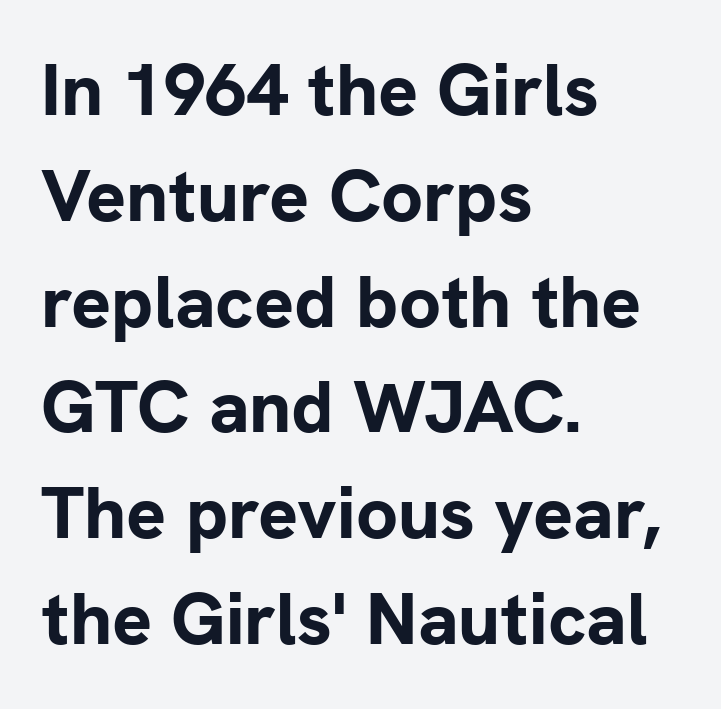
The horizontal fit of the characters is conventional and even. The face used here is a sans, in the tradition of grotesques and geometrics. This is the regular roman posture of the typeface. Think of a printed novel: that variable character pitch is what you see here. Leading: standard.
